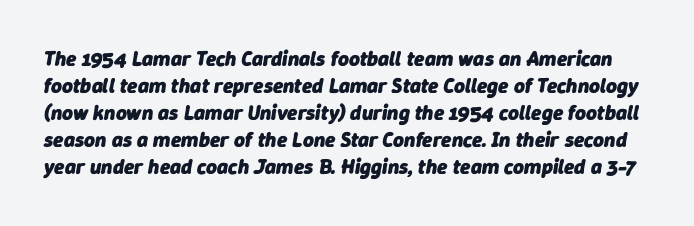
In terms of posture, this sample is oblique. These words are printed bold, with thick strokes throughout. The space directly below the letters is spotless. Standard letterfit; no display-style spreading of the glyphs. Honestly, the row spacing looks completely unremarkable.
